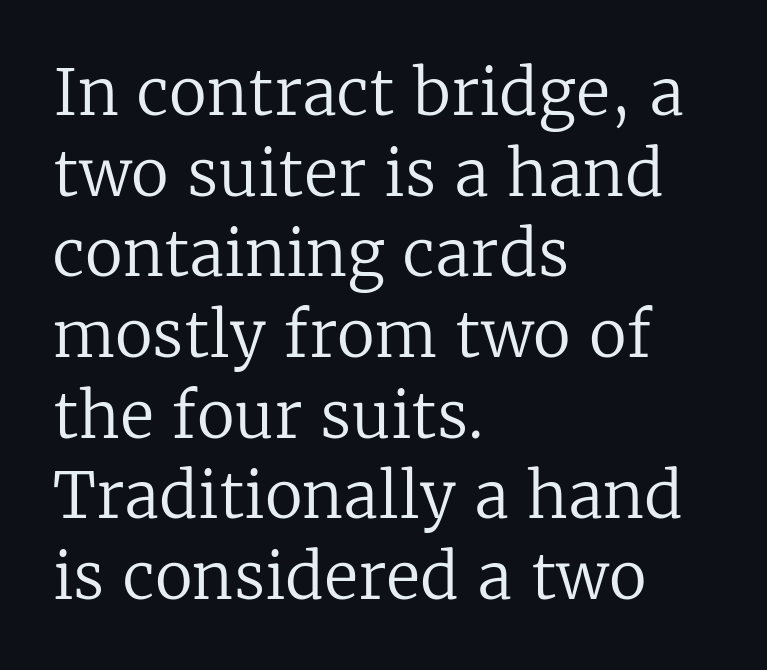
{"serif": "yes", "italic": "no", "bold": "no", "weight": "regular", "width": "normal", "stroke_contrast": "low", "x_height": "medium", "monospaced": "no", "underline": "no", "align": "left", "line_spacing": "normal", "line_spacing_ratio": 1.28, "letter_spacing": "normal", "letter_spacing_em": 0.0, "glyph_px": 63}
